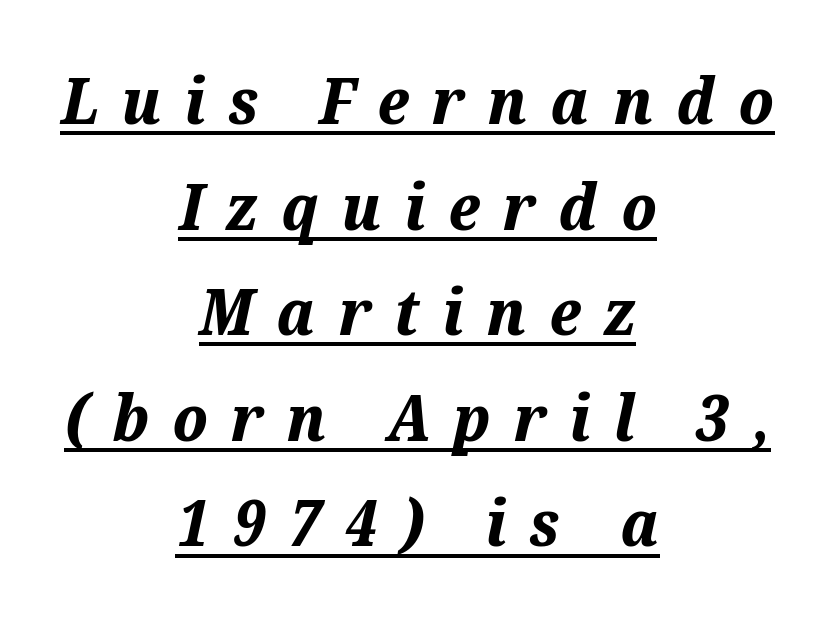
{"italic": "yes", "lean": "right", "slant_degrees": 12, "bold": "yes", "weight": "bold", "width": "normal", "stroke_contrast": "medium", "x_height": "medium", "monospaced": "no", "underline": "yes", "align": "center", "line_spacing": "normal", "line_spacing_ratio": 1.65, "letter_spacing": "wide", "letter_spacing_em": 0.36, "glyph_px": 64}
